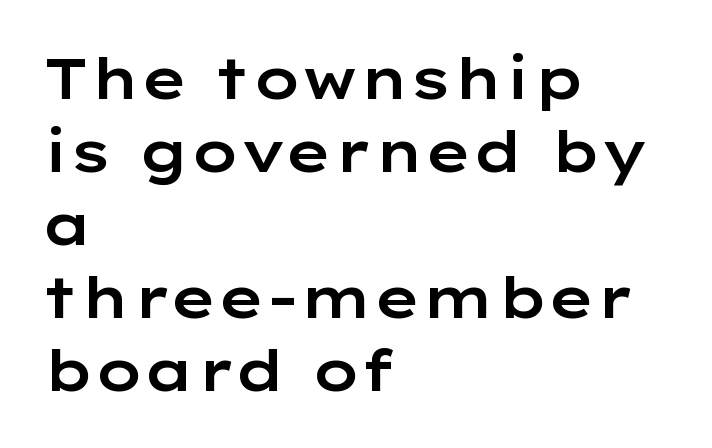
The image shows 57 px wide sans-serif type, upright; set left-aligned, normal line spacing (1.28x), normal letter spacing, not underlined; low stroke contrast and a medium x-height.
